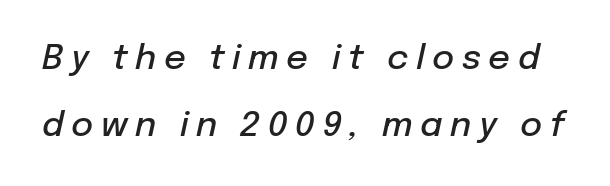
{"italic": "yes", "lean": "right", "slant_degrees": 12, "bold": "semi", "weight": "semibold", "width": "normal", "stroke_contrast": "low", "x_height": "medium", "monospaced": "no", "underline": "no", "line_spacing": "loose", "line_spacing_ratio": 1.96, "letter_spacing": "wide", "letter_spacing_em": 0.22, "glyph_px": 34}
